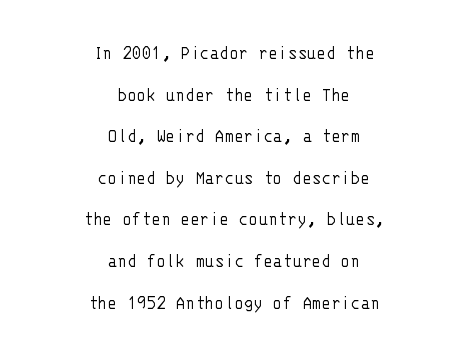
Q: Is the text bold? A: No.
Q: Is the text italic (slanted)? A: No, it is upright.
Q: Is the text underlined? A: No.
Q: How is the paragraph aligned? A: Centered.
Q: Is the spacing between letters normal or unusually wide? A: Normal.
Q: Is the spacing between lines tight, normal or loose? A: Loose.
